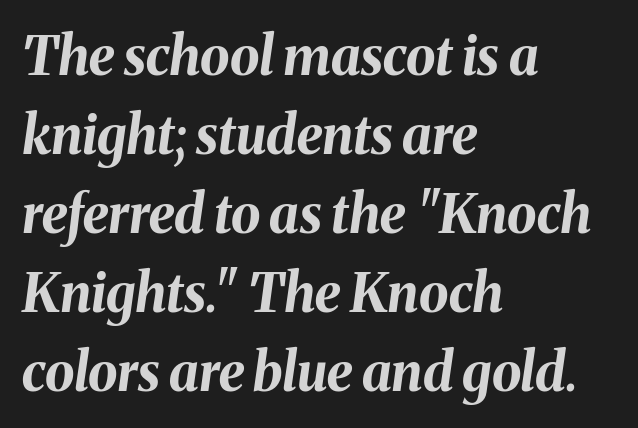
Q: Is the text bold? A: Yes.
Q: Is the text italic (slanted)? A: Yes, it leans right by about 8 degrees.
Q: Is the text underlined? A: No.
Q: How is the paragraph aligned? A: Left-aligned.
Q: Is the spacing between letters normal or unusually wide? A: Normal.
Q: Is the spacing between lines tight, normal or loose? A: Normal.
Q: Width (condensed, normal, or wide)? A: Normal.
Q: Stroke contrast? A: Medium.
Q: x-height? A: Medium.
Q: Monospaced? A: No.
